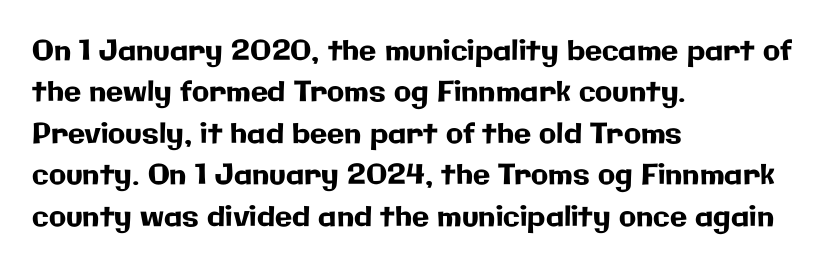
The image shows 28 px sans-serif type, upright; set left-aligned, normal line spacing (1.48x), normal letter spacing, not underlined; low stroke contrast and a medium x-height.
